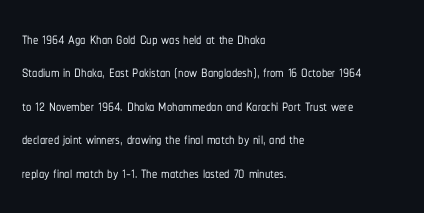
Q: Is the text italic (slanted)? A: No, it is upright.
Q: Is the text underlined? A: No.
Q: How is the paragraph aligned? A: Left-aligned.
Q: Is the spacing between letters normal or unusually wide? A: Normal.
Q: Is the spacing between lines tight, normal or loose? A: Normal.
